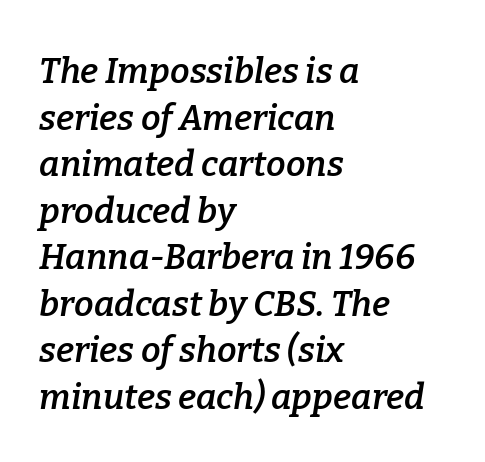
The image shows 35 px semibold serif type, italic (leaning right); set left-aligned, normal line spacing (1.33x), normal letter spacing, not underlined; low stroke contrast and a medium x-height.
